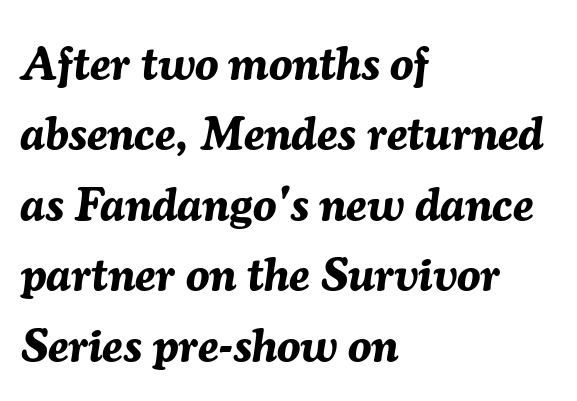
A typesetter would call this zero additional tracking. The typesetting leans heavy: a genuine bold. Does the leading feel generous? No, just average. Designer's note — italics engaged. These lines are rendered in a variable-pitch font. Descenders are the only things crossing below the line.
